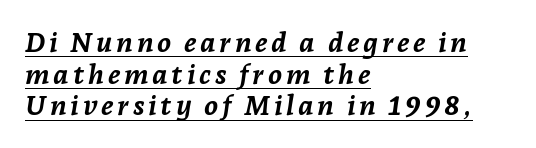
Teacher's note: observe the even left margin — that is flush-left alignment. Notice how the stems are inclined rather than vertical — that's the hallmark of italics. A continuous stroke trails under the words, as in a hyperlink. Reading down the column, the eye jumps only a short way to each next line.
